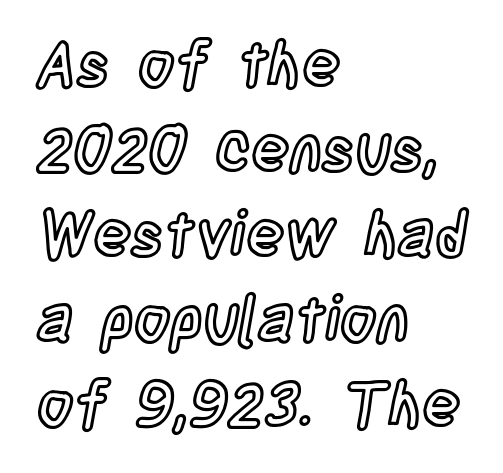
Q: Is the text italic (slanted)? A: Yes.
Q: Is the text underlined? A: No.
Q: How is the paragraph aligned? A: Left-aligned.
Q: Is the spacing between letters normal or unusually wide? A: Normal.
Q: Is the spacing between lines tight, normal or loose? A: Normal.
Q: Width (condensed, normal, or wide)? A: Condensed.
Q: x-height? A: Large.
Q: Monospaced? A: No.
